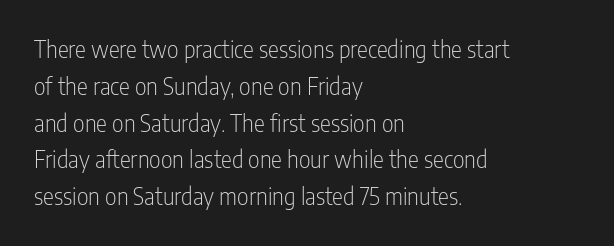
The image shows 23 px text type, upright; set left-aligned, normal line spacing (1.6x), normal letter spacing, not underlined.
